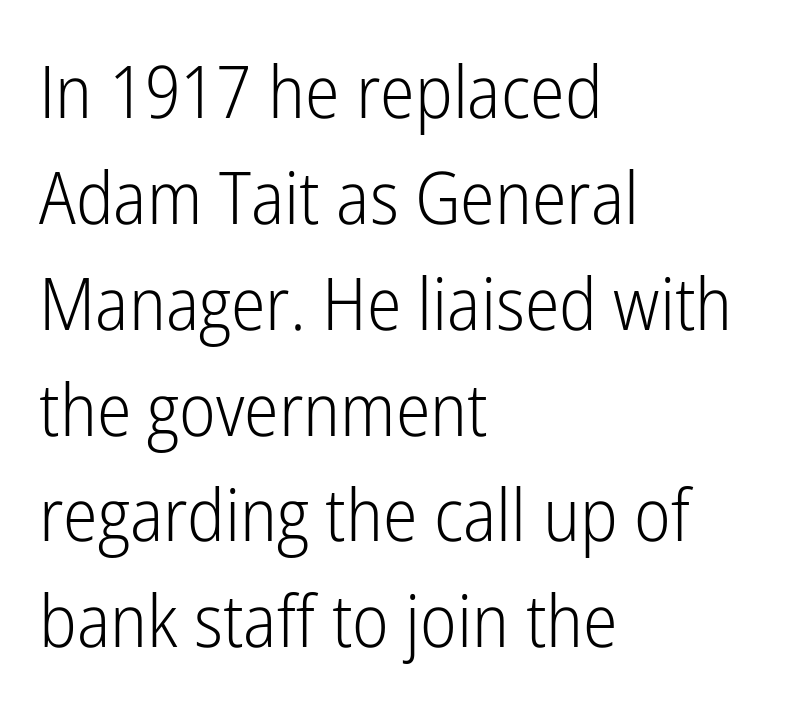
The designer left line spacing at the default. The font family rendered here belongs to the sans-serif group. Nobody touched the tracking dial on this one. Leftover space on each line is placed entirely after the last word.
